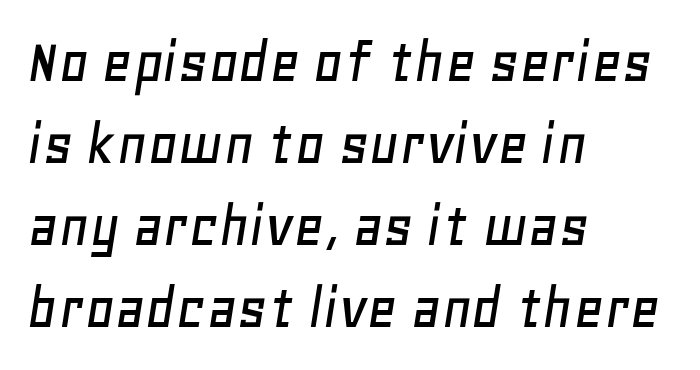
Q: Is the text italic (slanted)? A: Yes, it leans right by about 11 degrees.
Q: Is the text underlined? A: No.
Q: How is the paragraph aligned? A: Left-aligned.
Q: Is the spacing between letters normal or unusually wide? A: Normal.
Q: Is the spacing between lines tight, normal or loose? A: Normal.
Q: Width (condensed, normal, or wide)? A: Normal.
Q: Stroke contrast? A: Low.
Q: x-height? A: Large.
Q: Monospaced? A: No.
